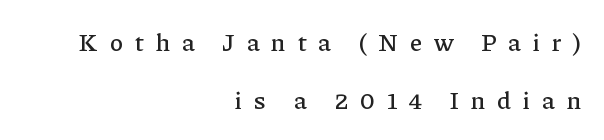
{"italic": "no", "underline": "no", "align": "right", "line_spacing": "loose", "line_spacing_ratio": 2.31, "letter_spacing": "wide", "letter_spacing_em": 0.48, "glyph_px": 25}
